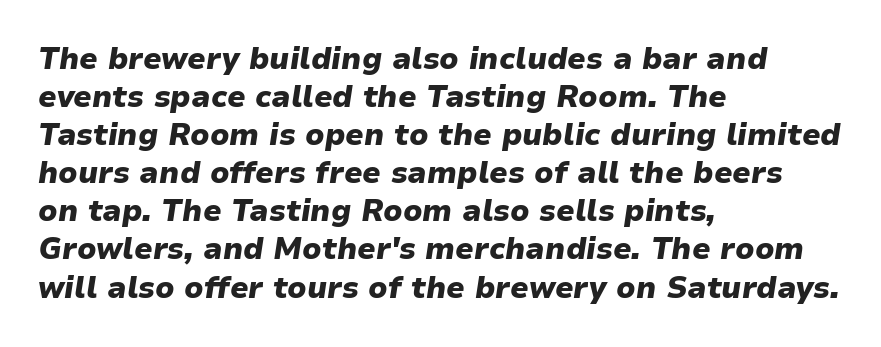
The image shows 30 px heavy type, italic (leaning right); set left-aligned, normal line spacing (1.27x), normal letter spacing, not underlined; low stroke contrast and a medium x-height.
